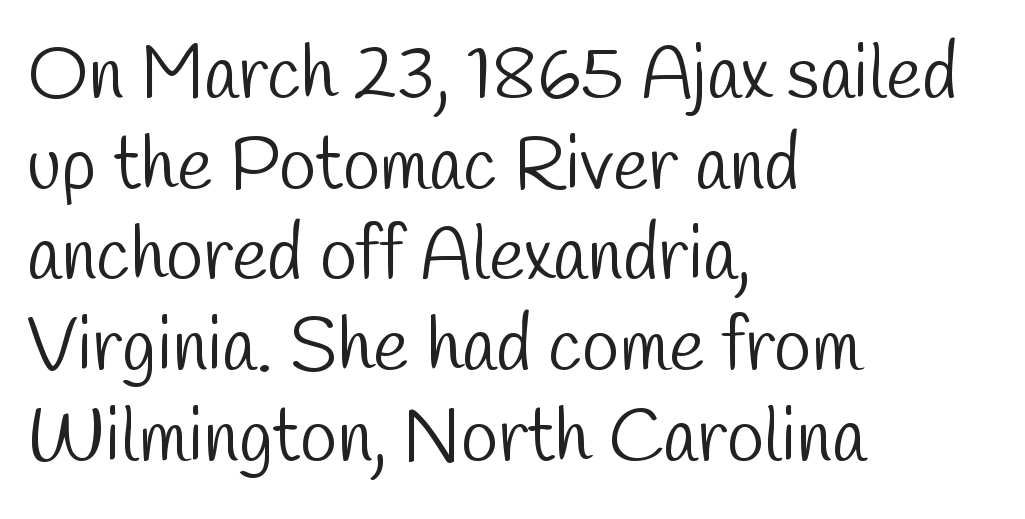
Q: Is the text bold? A: No.
Q: Is the typeface a serif or a sans-serif typeface? A: Sans-serif.
Q: Is the text underlined? A: No.
Q: How is the paragraph aligned? A: Left-aligned.
Q: Is the spacing between letters normal or unusually wide? A: Normal.
Q: Width (condensed, normal, or wide)? A: Condensed.
Q: Stroke contrast? A: Low.
Q: x-height? A: Medium.
Q: Monospaced? A: No.
